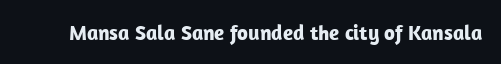
Q: Is the text bold? A: Yes.
Q: Is the text italic (slanted)? A: No, it is upright.
Q: Is the text underlined? A: No.
Q: Is the spacing between letters normal or unusually wide? A: Normal.
